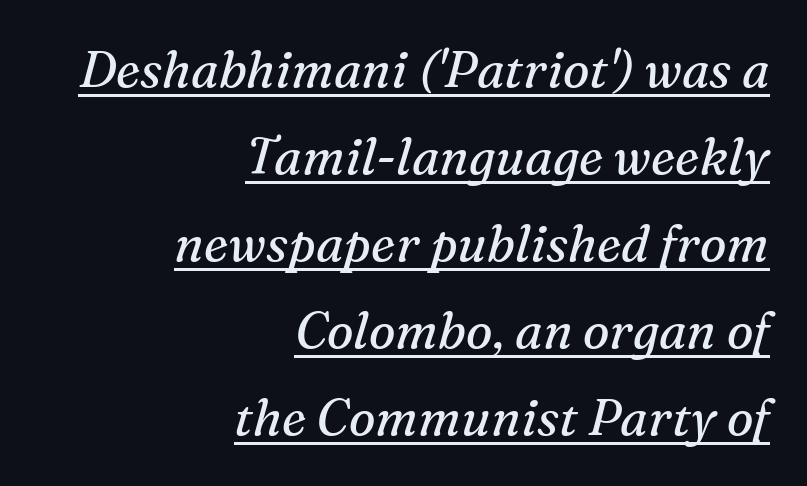
Leftover space on each line is placed entirely before the opening word. The passage shown is not bold in any degree. The font's italic variant was chosen for this text. Underline: present. A typesetter would call this proportional, since set widths differ per character. The letters carry serifs — small finishing strokes at the ends of their stems.
